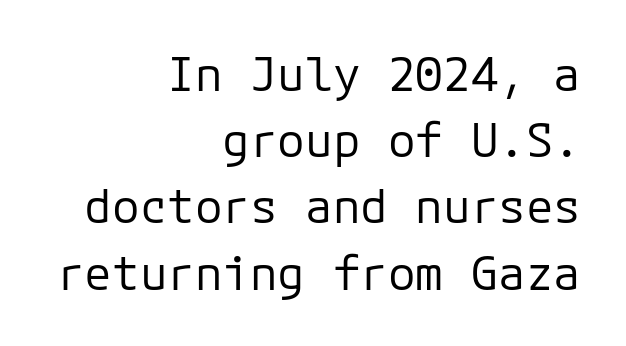
The image shows 46 px regular-weight sans-serif type, upright; set right-aligned, normal line spacing (1.44x), normal letter spacing, not underlined; low stroke contrast and a medium x-height.
